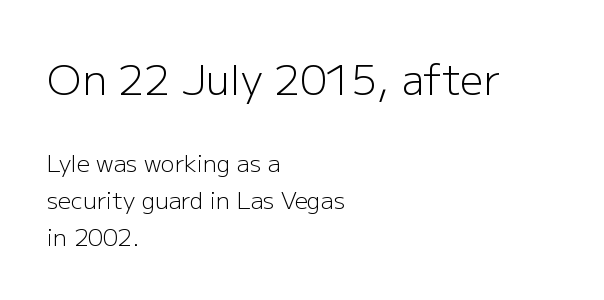
Q: Is the text bold? A: No.
Q: Is the text italic (slanted)? A: No, it is upright.
Q: Is the typeface a serif or a sans-serif typeface? A: Sans-serif.
Q: Is the text underlined? A: No.
Q: How is the paragraph aligned? A: Left-aligned.
Q: Is the spacing between letters normal or unusually wide? A: Normal.
Q: Is the spacing between lines tight, normal or loose? A: Normal.
Q: Which block of text is set in a larger size, the first (top) or the second (bottom)? A: The first (top) one.
Q: Width (condensed, normal, or wide)? A: Normal.
Q: Stroke contrast? A: Low.
Q: x-height? A: Medium.
Q: Monospaced? A: No.
